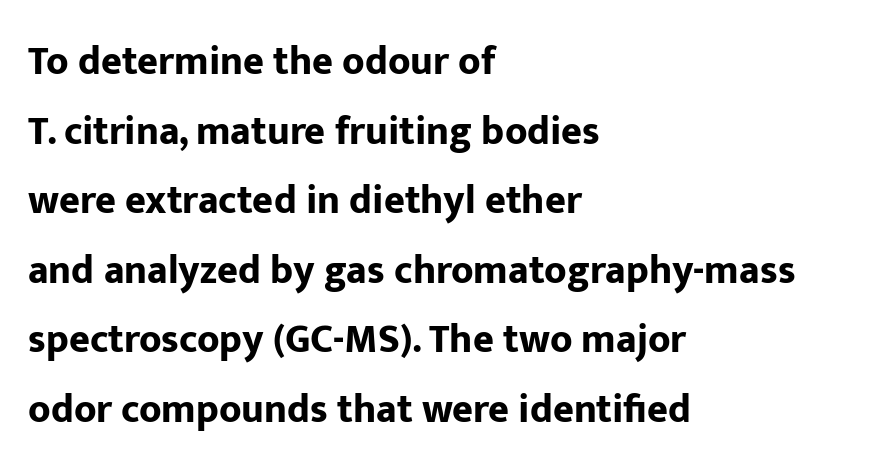
Anything drawn beneath the words? Only blank space. Rendered with straight, roman letterforms. This sample uses a sans-serif face. Strokes here are thick enough to call this a true bold. Line beginnings align vertically; line endings do not.
